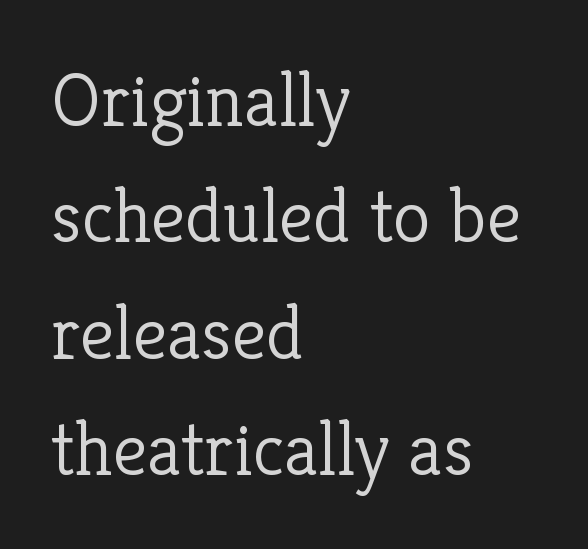
Q: Is the text bold? A: No.
Q: Is the text italic (slanted)? A: No, it is upright.
Q: Is the typeface a serif or a sans-serif typeface? A: Serif.
Q: Is the text underlined? A: No.
Q: How is the paragraph aligned? A: Left-aligned.
Q: Is the spacing between letters normal or unusually wide? A: Normal.
Q: Is the spacing between lines tight, normal or loose? A: Normal.
Q: Width (condensed, normal, or wide)? A: Normal.
Q: Stroke contrast? A: Low.
Q: x-height? A: Medium.
Q: Monospaced? A: No.
